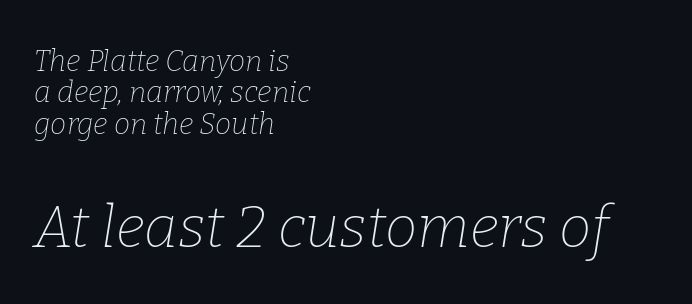
{"serif": "yes", "italic": "yes", "lean": "right", "slant_degrees": 9, "bold": "no", "weight": "thin", "width": "normal", "stroke_contrast": "low", "x_height": "medium", "monospaced": "no", "underline": "no", "align": "left", "line_spacing": "tight", "line_spacing_ratio": 1.08, "letter_spacing": "normal", "letter_spacing_em": 0.0, "larger_block": "second", "size_ratio": 2.0, "glyph_px": 58}
